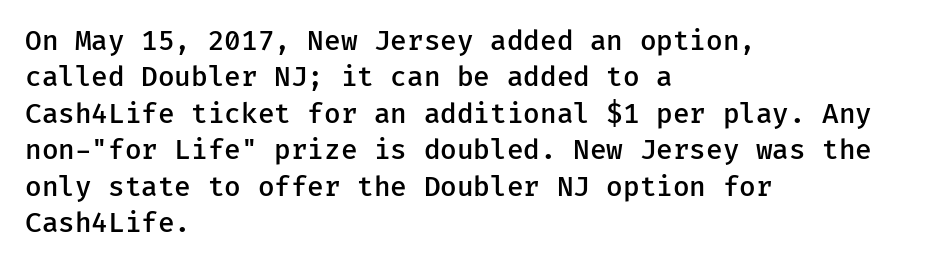
{"italic": "no", "bold": "semi", "underline": "no", "align": "left", "line_spacing": "normal", "line_spacing_ratio": 1.35, "letter_spacing": "normal", "letter_spacing_em": 0.0, "glyph_px": 27}
